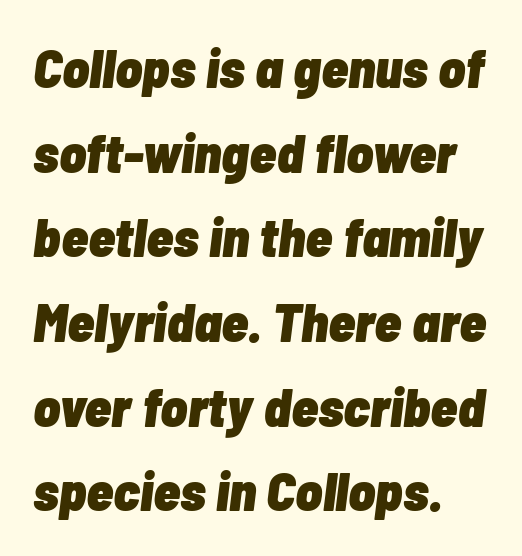
The image shows 55 px heavy, condensed type, italic (leaning right); set left-aligned, normal line spacing (1.54x), normal letter spacing, not underlined; low stroke contrast and a medium x-height.
